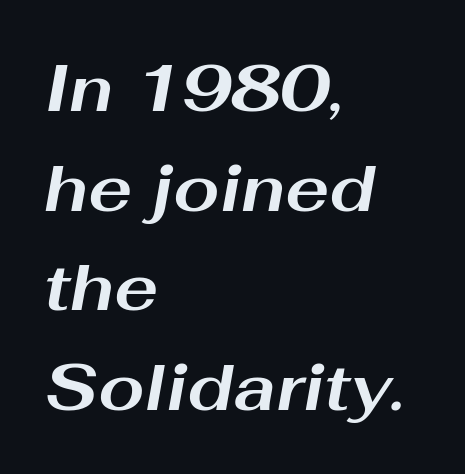
Q: Is the text bold? A: Yes.
Q: Is the text italic (slanted)? A: Yes, it leans right by about 10 degrees.
Q: Is the text underlined? A: No.
Q: How is the paragraph aligned? A: Left-aligned.
Q: Is the spacing between letters normal or unusually wide? A: Normal.
Q: Is the spacing between lines tight, normal or loose? A: Normal.
Q: Width (condensed, normal, or wide)? A: Wide.
Q: Stroke contrast? A: Medium.
Q: x-height? A: Medium.
Q: Monospaced? A: No.
